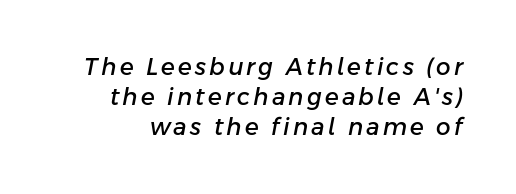
Line spacing here is normal. Honestly, there is no underline to notice here at all. Designer's note — italics engaged.
